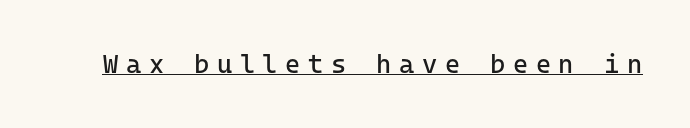
Q: Is the text bold? A: No.
Q: Is the text italic (slanted)? A: No, it is upright.
Q: Is the text underlined? A: Yes.
Q: Is the spacing between letters normal or unusually wide? A: Unusually wide.
